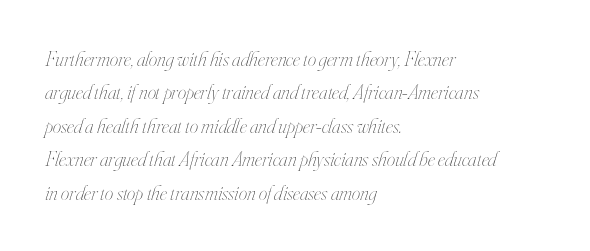
{"italic": "yes", "lean": "right", "slant_degrees": 16, "bold": "no", "underline": "no", "align": "left", "line_spacing": "normal", "line_spacing_ratio": 1.59, "letter_spacing": "normal", "letter_spacing_em": 0.0, "glyph_px": 21}
